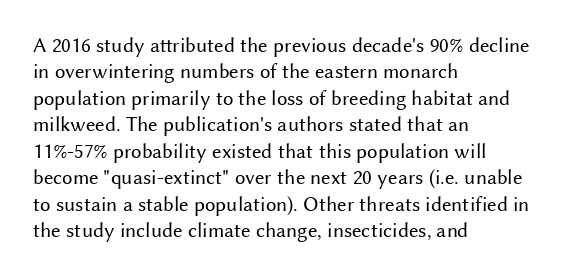
{"italic": "no", "bold": "no", "underline": "no", "align": "left", "line_spacing": "normal", "line_spacing_ratio": 1.26, "letter_spacing": "normal", "letter_spacing_em": 0.0, "glyph_px": 21}
